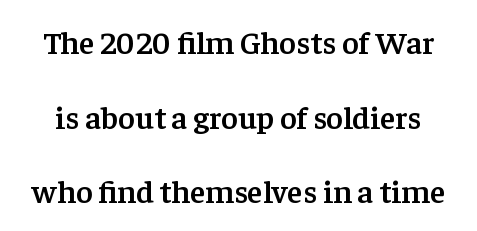
{"serif": "yes", "italic": "no", "bold": "semi", "weight": "semibold", "width": "normal", "stroke_contrast": "low", "x_height": "medium", "monospaced": "no", "underline": "no", "line_spacing": "loose", "line_spacing_ratio": 2.33, "letter_spacing": "normal", "letter_spacing_em": 0.0, "glyph_px": 32}
